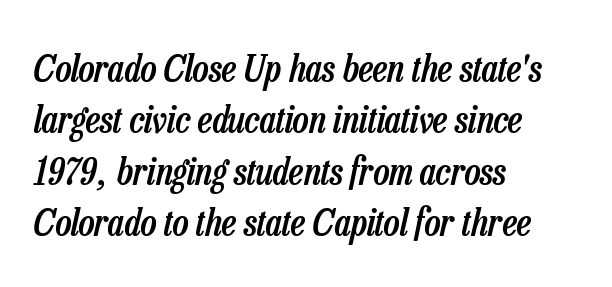
The image shows 38 px semibold, condensed type, italic (leaning right); set left-aligned, normal line spacing (1.35x), normal letter spacing, not underlined; low stroke contrast and a medium x-height.
